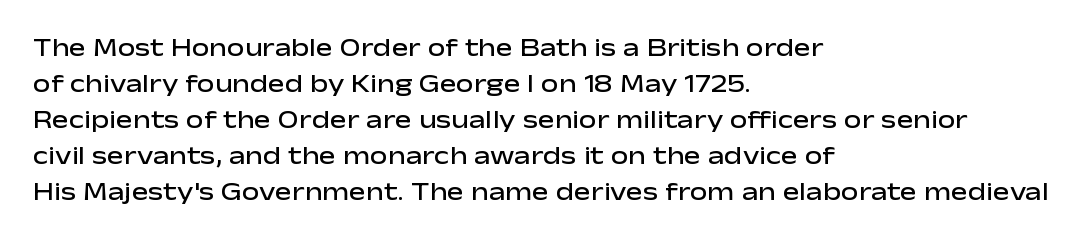
The image shows 25 px text type, upright; set left-aligned, normal line spacing (1.44x), normal letter spacing, not underlined.
